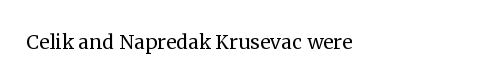
A roman cut, with each character standing at attention. Decoration check: the copy has no underline. The gaps between neighbouring characters are ordinary and unremarkable. Bold? No — there's no thickening of the strokes.
